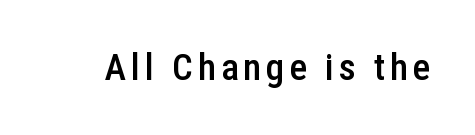
Classification — sans serif. The letters stand upright; this is a roman face. Stroke thickness is moderately raised; the sample reads as semibold. Underlining? Definitely not there. Note the varied advance widths — an 'i' is clearly narrower than an 'm'.
